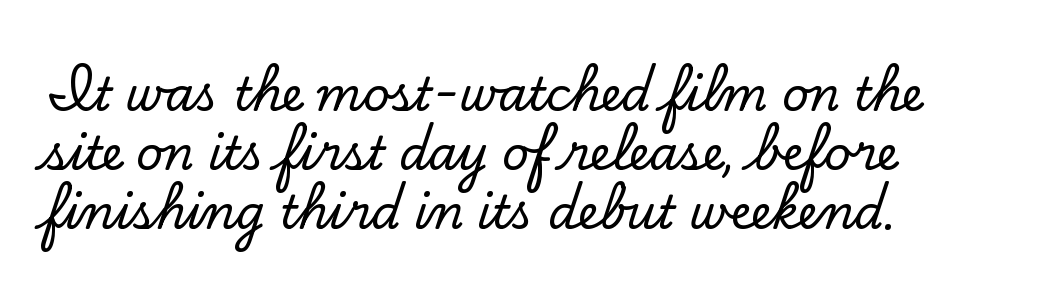
{"serif": "yes", "width": "normal", "stroke_contrast": "low", "x_height": "small", "monospaced": "no", "underline": "no", "align": "left", "line_spacing": "normal", "line_spacing_ratio": 1.28, "letter_spacing": "normal", "letter_spacing_em": 0.0, "glyph_px": 46}
